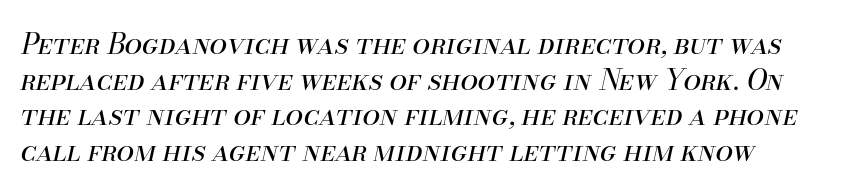
Q: Is the text bold? A: No.
Q: Is the text italic (slanted)? A: Yes, it leans right by about 13 degrees.
Q: Is the text underlined? A: No.
Q: Is the spacing between letters normal or unusually wide? A: Normal.
Q: Is the spacing between lines tight, normal or loose? A: Normal.
Q: Width (condensed, normal, or wide)? A: Normal.
Q: Stroke contrast? A: Medium.
Q: x-height? A: Small.
Q: Monospaced? A: No.
